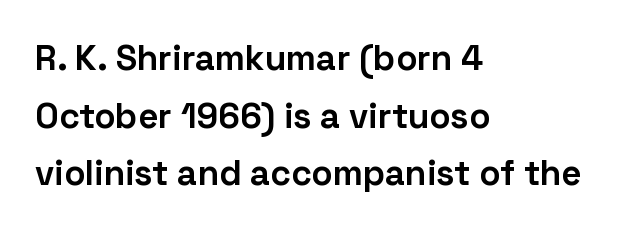
{"serif": "no", "italic": "no", "bold": "yes", "weight": "bold", "width": "normal", "stroke_contrast": "low", "x_height": "medium", "monospaced": "no", "underline": "no", "align": "left", "line_spacing": "normal", "line_spacing_ratio": 1.65, "letter_spacing": "normal", "letter_spacing_em": 0.0, "glyph_px": 35}
